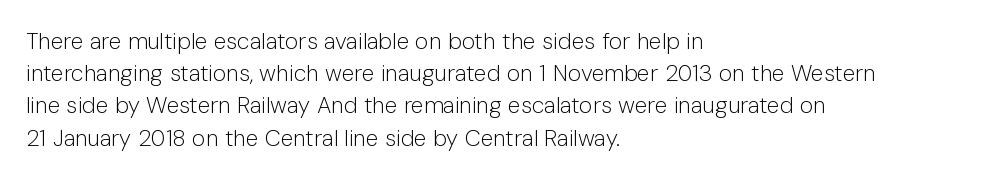
Q: Is the text bold? A: No.
Q: Is the text italic (slanted)? A: No, it is upright.
Q: Is the text underlined? A: No.
Q: How is the paragraph aligned? A: Left-aligned.
Q: Is the spacing between letters normal or unusually wide? A: Normal.
Q: Is the spacing between lines tight, normal or loose? A: Normal.
